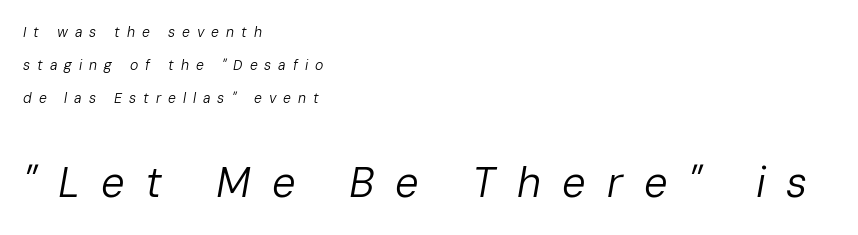
{"italic": "yes", "lean": "right", "slant_degrees": 10, "bold": "no", "weight": "regular", "width": "normal", "stroke_contrast": "low", "x_height": "medium", "monospaced": "no", "underline": "no", "align": "left", "line_spacing": "loose", "line_spacing_ratio": 2.35, "letter_spacing": "wide", "letter_spacing_em": 0.5, "larger_block": "second", "size_ratio": 3.0, "glyph_px": 42}
